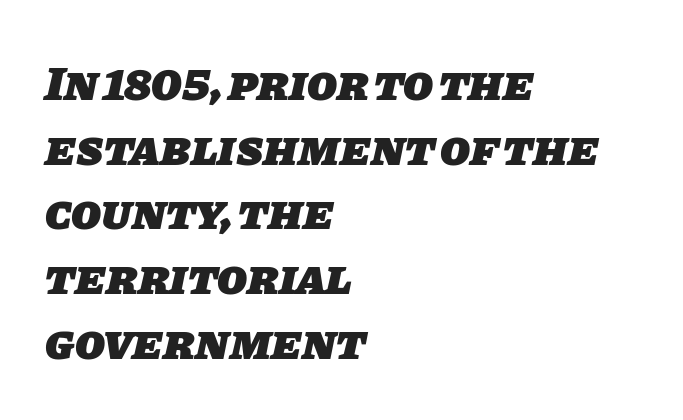
Q: Is the text bold? A: Yes.
Q: Is the typeface a serif or a sans-serif typeface? A: Serif.
Q: Is the text underlined? A: No.
Q: How is the paragraph aligned? A: Left-aligned.
Q: Is the spacing between letters normal or unusually wide? A: Normal.
Q: Is the spacing between lines tight, normal or loose? A: Normal.
Q: Width (condensed, normal, or wide)? A: Normal.
Q: Stroke contrast? A: Low.
Q: x-height? A: Large.
Q: Monospaced? A: No.
